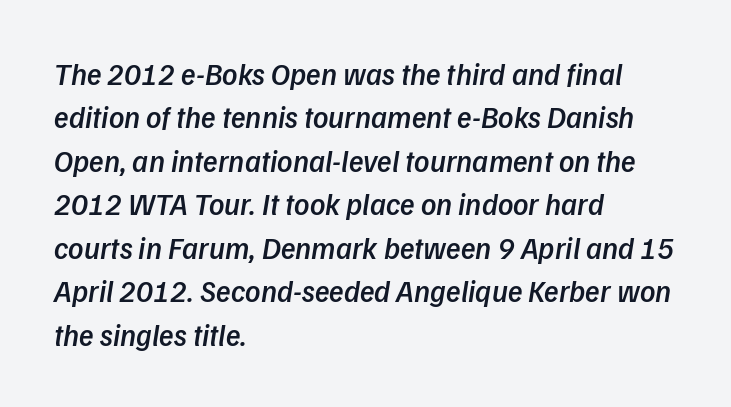
Q: Is the text bold? A: Semi-bold.
Q: Is the text italic (slanted)? A: Yes, it leans right by about 9 degrees.
Q: Is the text underlined? A: No.
Q: How is the paragraph aligned? A: Left-aligned.
Q: Is the spacing between letters normal or unusually wide? A: Normal.
Q: Is the spacing between lines tight, normal or loose? A: Normal.
Q: Width (condensed, normal, or wide)? A: Normal.
Q: Stroke contrast? A: Low.
Q: x-height? A: Medium.
Q: Monospaced? A: No.
